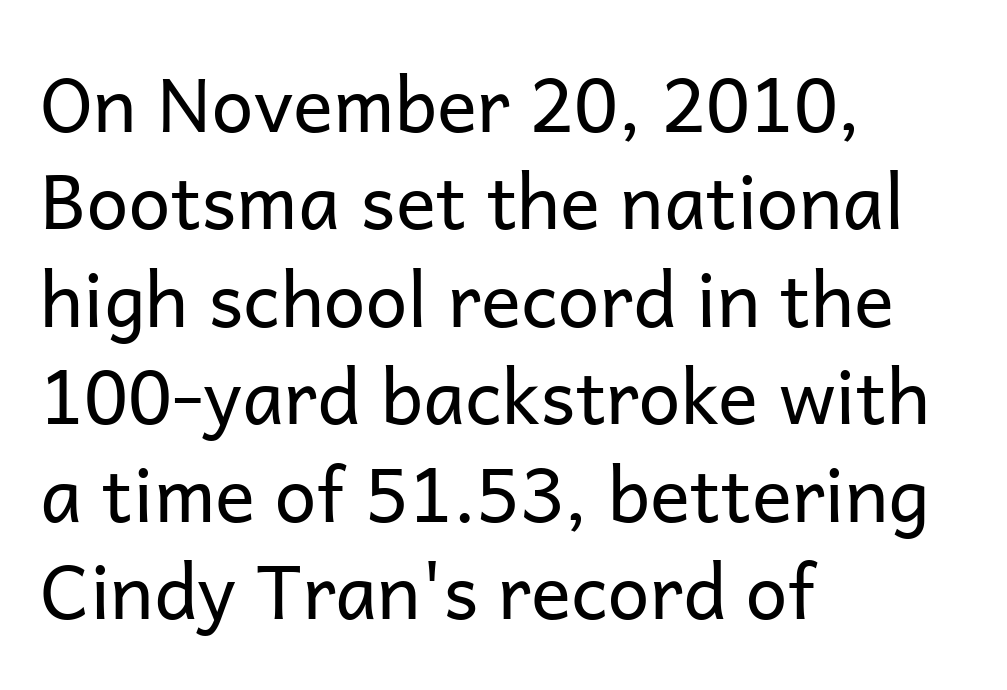
Q: Is the text bold? A: No.
Q: Is the text italic (slanted)? A: No, it is upright.
Q: Is the typeface a serif or a sans-serif typeface? A: Sans-serif.
Q: Is the text underlined? A: No.
Q: How is the paragraph aligned? A: Left-aligned.
Q: Is the spacing between letters normal or unusually wide? A: Normal.
Q: Is the spacing between lines tight, normal or loose? A: Normal.
Q: Width (condensed, normal, or wide)? A: Normal.
Q: Stroke contrast? A: Low.
Q: x-height? A: Medium.
Q: Monospaced? A: No.
